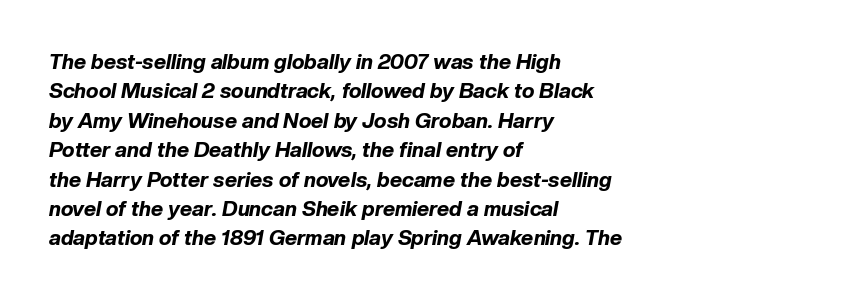
{"italic": "yes", "lean": "right", "slant_degrees": 10, "bold": "yes", "underline": "no", "align": "left", "line_spacing": "normal", "line_spacing_ratio": 1.4, "letter_spacing": "normal", "letter_spacing_em": 0.0, "glyph_px": 21}
